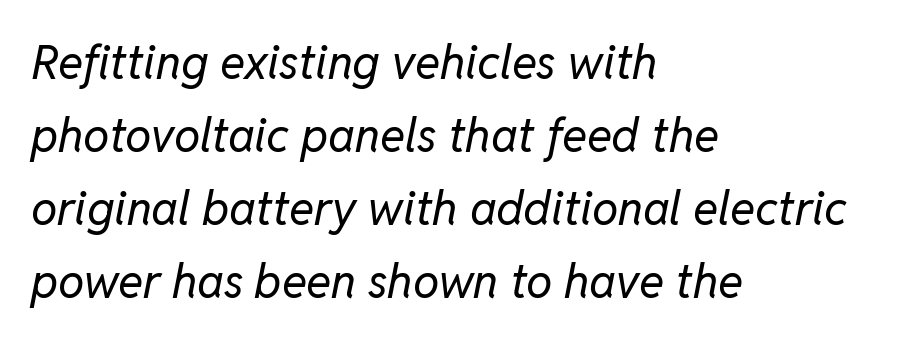
{"italic": "yes", "lean": "right", "slant_degrees": 11, "bold": "no", "weight": "regular", "width": "normal", "stroke_contrast": "low", "x_height": "medium", "monospaced": "no", "underline": "no", "align": "left", "line_spacing": "normal", "line_spacing_ratio": 1.55, "letter_spacing": "normal", "letter_spacing_em": 0.0, "glyph_px": 47}
